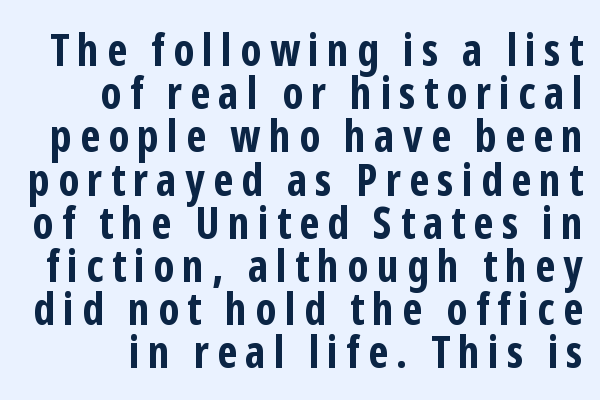
Q: Is the text bold? A: Yes.
Q: Is the text italic (slanted)? A: No, it is upright.
Q: Is the typeface a serif or a sans-serif typeface? A: Sans-serif.
Q: Is the text underlined? A: No.
Q: Is the spacing between lines tight, normal or loose? A: Tight.
Q: Width (condensed, normal, or wide)? A: Condensed.
Q: Stroke contrast? A: Low.
Q: x-height? A: Medium.
Q: Monospaced? A: No.
